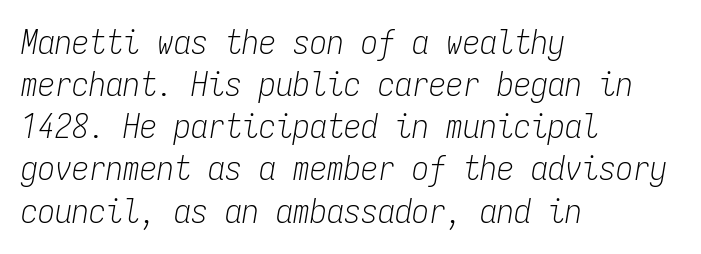
{"italic": "yes", "lean": "right", "slant_degrees": 9, "bold": "no", "weight": "light", "width": "condensed", "stroke_contrast": "low", "x_height": "medium", "monospaced": "yes", "underline": "no", "align": "left", "line_spacing_ratio": 1.24, "letter_spacing": "normal", "letter_spacing_em": 0.0, "glyph_px": 34}
